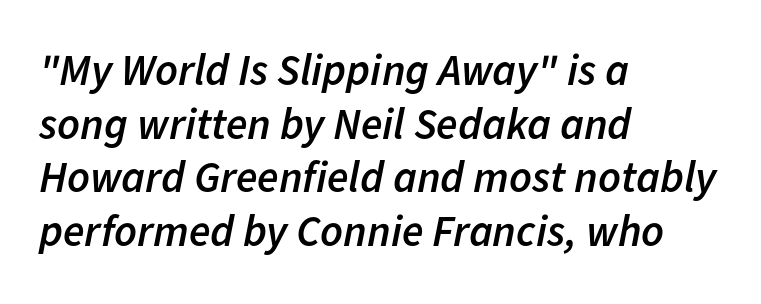
{"italic": "yes", "lean": "right", "slant_degrees": 11, "bold": "semi", "weight": "semibold", "width": "normal", "stroke_contrast": "low", "x_height": "medium", "monospaced": "no", "underline": "no", "align": "left", "line_spacing_ratio": 1.22, "letter_spacing": "normal", "letter_spacing_em": 0.0, "glyph_px": 44}
